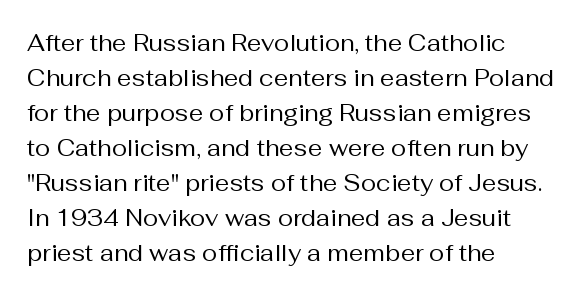
Q: Is the text bold? A: No.
Q: Is the text italic (slanted)? A: No, it is upright.
Q: Is the text underlined? A: No.
Q: How is the paragraph aligned? A: Left-aligned.
Q: Is the spacing between letters normal or unusually wide? A: Normal.
Q: Is the spacing between lines tight, normal or loose? A: Normal.
